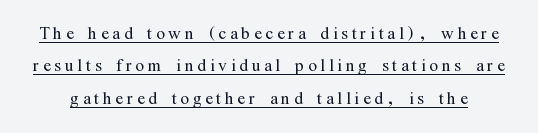
The image shows 23 px text type, upright; set normal line spacing (1.41x), underlined.
